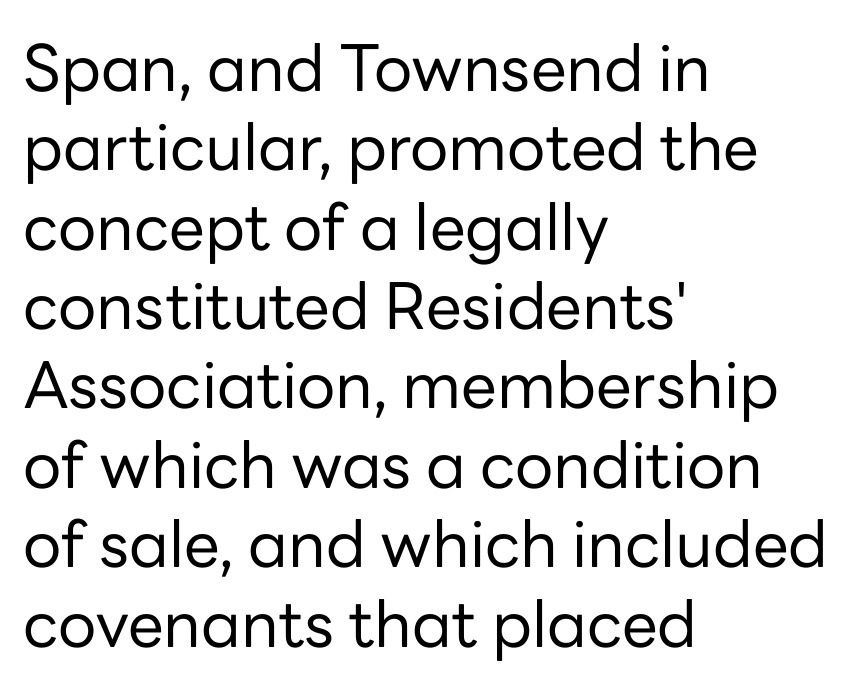
The image shows 64 px regular-weight sans-serif type, upright; set left-aligned, line spacing 1.24x, normal letter spacing, not underlined; low stroke contrast and a medium x-height.
